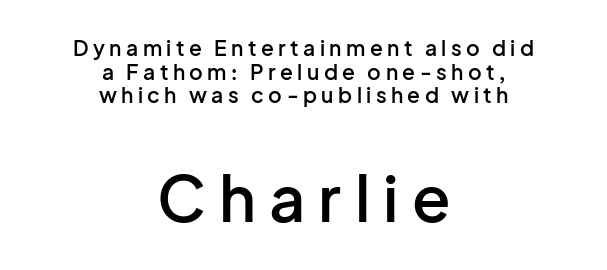
The image shows 63 px semibold sans-serif type, upright; set centered, tight line spacing (1.13x), unusually wide letter spacing (+0.21 em), not underlined; the second (bottom) block is 3.0x larger; low stroke contrast and a medium x-height.
